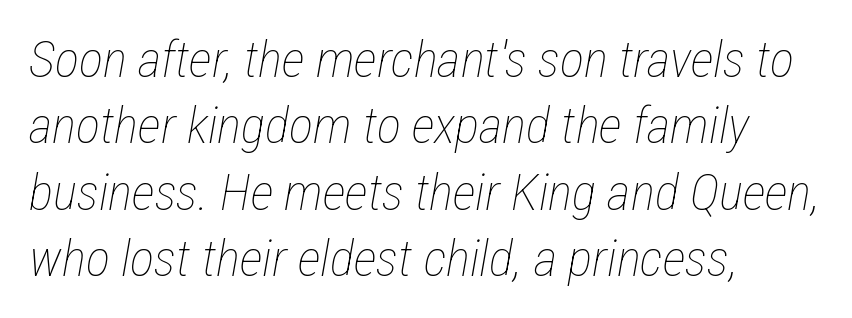
{"italic": "yes", "lean": "right", "slant_degrees": 12, "bold": "no", "weight": "thin", "width": "condensed", "stroke_contrast": "low", "x_height": "medium", "monospaced": "no", "underline": "no", "align": "left", "line_spacing": "normal", "line_spacing_ratio": 1.3, "letter_spacing": "normal", "letter_spacing_em": 0.0, "glyph_px": 51}
